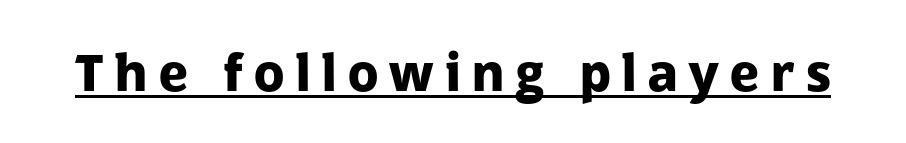
Unlike a traditional serif, this face leaves its strokes unadorned. The rendered words wear a rule along their underside. Summary of weight: heavy, a full bold. The letterforms stand isolated, each surrounded by extra space. Every character sits straight up, as roman type does. Spacing verdict: proportional, widths tailored to each character.
